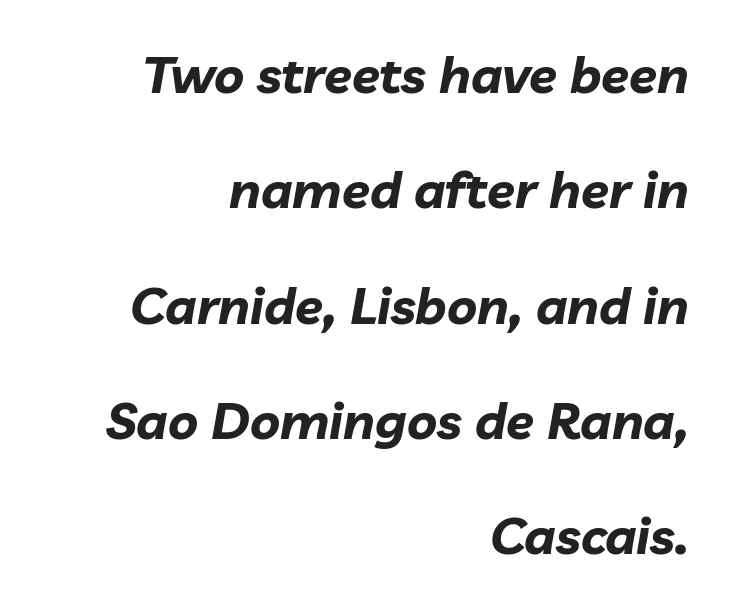
The glyphs have the mass of a bold cut. The string is rendered with underlining switched off. Where is the straight margin? On the right. This sample uses plain, unmodified letter spacing. The line-height multiplier appears high, well above default.
